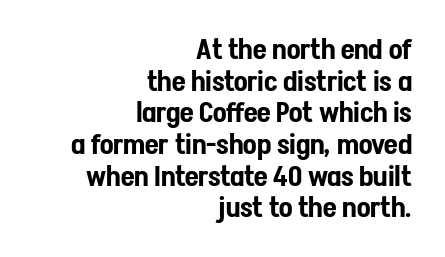
{"serif": "no", "italic": "no", "width": "condensed", "stroke_contrast": "low", "x_height": "medium", "monospaced": "no", "underline": "no", "align": "right", "line_spacing": "tight", "line_spacing_ratio": 1.13, "letter_spacing": "normal", "letter_spacing_em": 0.0, "glyph_px": 28}
